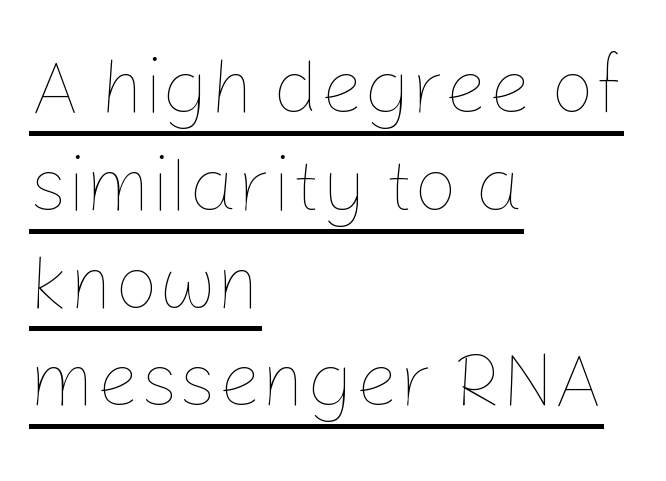
Nobody touched the tracking dial on this one. The line-height multiplier appears to be the usual default. Character widths vary here, with narrow letters taking less room than wide ones. Every character sits straight up, as roman type does.
